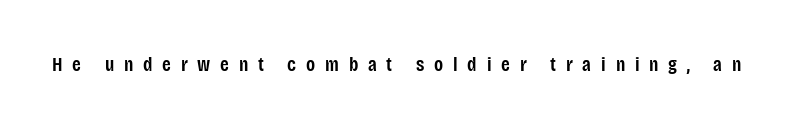
Q: Is the text bold? A: Semi-bold.
Q: Is the text italic (slanted)? A: No, it is upright.
Q: Is the text underlined? A: No.
Q: Is the spacing between letters normal or unusually wide? A: Unusually wide.
